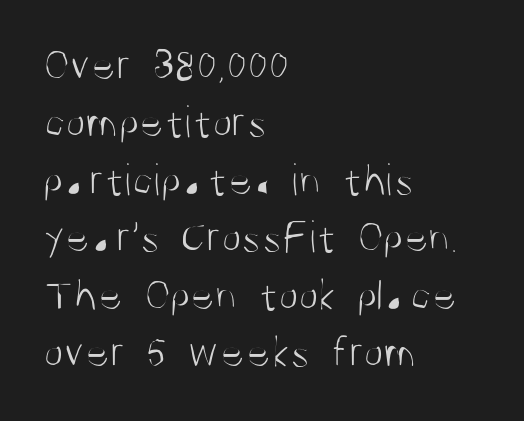
Q: Is the text bold? A: No.
Q: Is the text italic (slanted)? A: No, it is upright.
Q: Is the typeface a serif or a sans-serif typeface? A: Sans-serif.
Q: Is the text underlined? A: No.
Q: How is the paragraph aligned? A: Left-aligned.
Q: Is the spacing between letters normal or unusually wide? A: Normal.
Q: Is the spacing between lines tight, normal or loose? A: Normal.
Q: Width (condensed, normal, or wide)? A: Condensed.
Q: Stroke contrast? A: Medium.
Q: x-height? A: Large.
Q: Monospaced? A: No.
